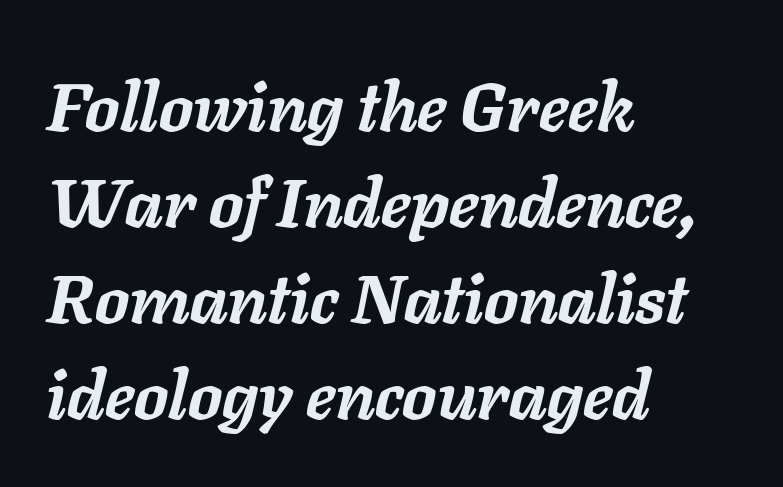
The rendering uses natural spacing where letterforms have individual widths. A full-strength bold gives these letters their thick strokes. Line spacing here is normal. Each line starts at the same left margin while the right side varies. The tracking reads as untouched default to a designer's eye.
